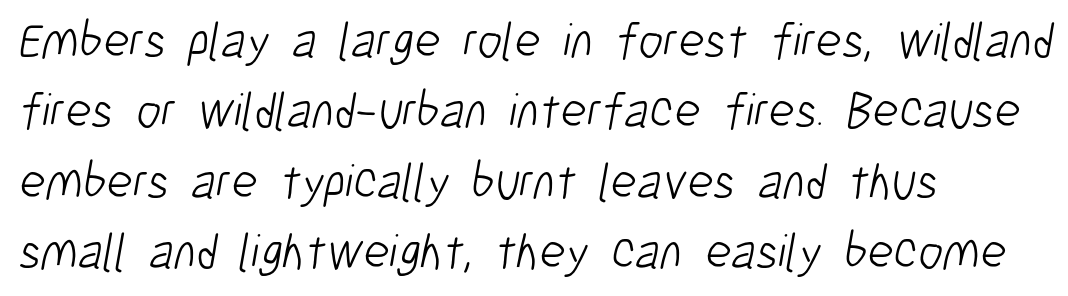
Looks like regular typesetting: each glyph gets only the width it needs. Vertically, the passage feels balanced, rows spaced as you'd expect. Compared with a typical body face, this is equally light or lighter still. This rendering uses left alignment, leaving the right contour irregular.
